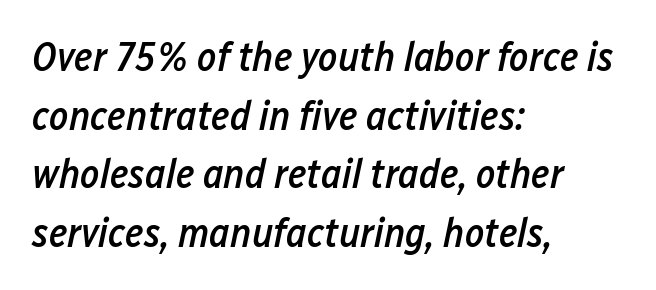
The sample has been set in demibold, a notch under bold. Characters follow at the spacing the type designer built in. Slanted lettering throughout. Nobody drew a line under any word here.
